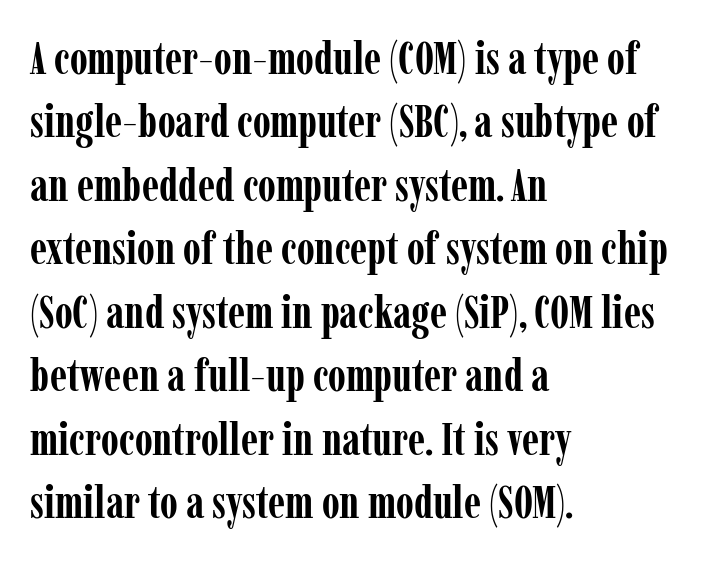
Compared with an ordinary text face, these strokes are far heavier — a full bold. Nothing unusual about the tracking: characters are spaced as the font intends. Each letter keeps its own natural width here, so spacing adapts to shape. Every row of glyphs begins at an identical x-position on the left. Each new line begins a customary step beneath the previous one. Do the letters lean? They stand straight.
